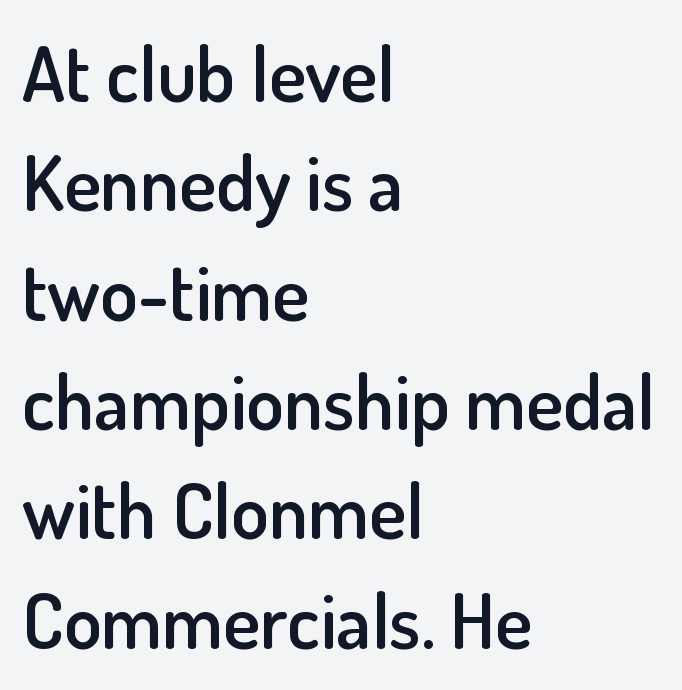
{"serif": "no", "italic": "no", "bold": "semi", "weight": "semibold", "width": "normal", "stroke_contrast": "low", "x_height": "small", "monospaced": "no", "underline": "no", "align": "left", "line_spacing": "normal", "line_spacing_ratio": 1.42, "letter_spacing": "normal", "letter_spacing_em": 0.0, "glyph_px": 77}
